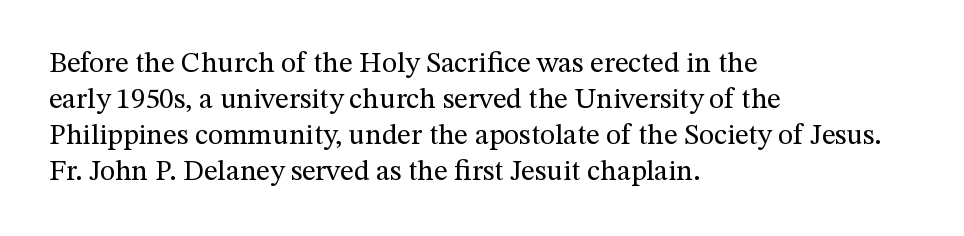
The image shows 29 px regular-weight serif type, upright; set left-aligned, line spacing 1.24x, normal letter spacing, not underlined; medium stroke contrast and a medium x-height.
